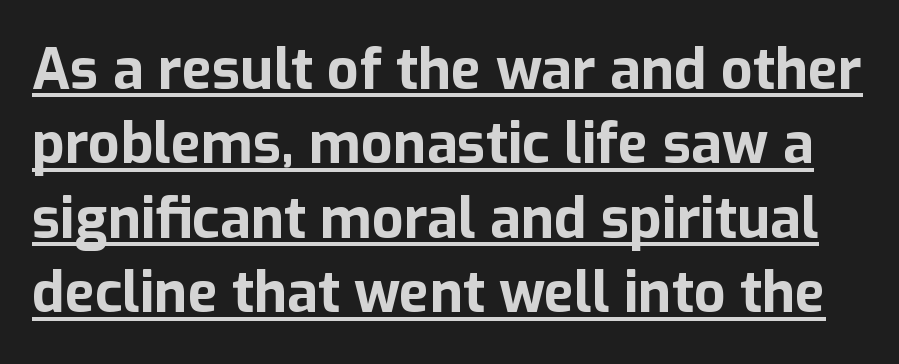
{"serif": "no", "italic": "no", "bold": "yes", "weight": "bold", "width": "normal", "stroke_contrast": "low", "x_height": "medium", "monospaced": "no", "underline": "yes", "line_spacing": "normal", "line_spacing_ratio": 1.33, "letter_spacing": "normal", "letter_spacing_em": 0.0, "glyph_px": 56}
